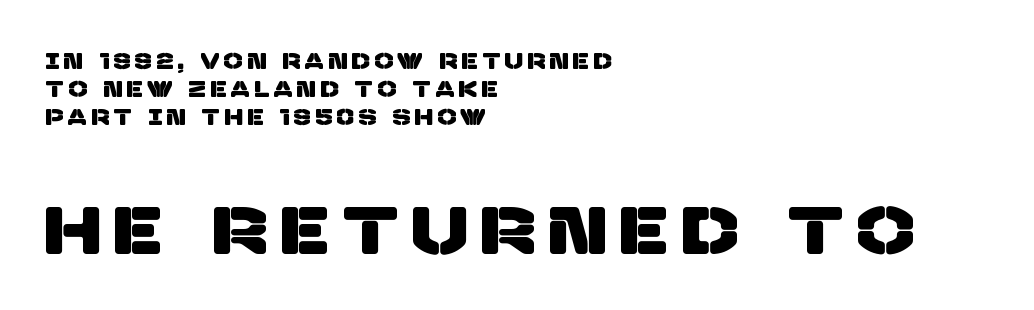
Serifs: no, the terminals of the letterforms are clean. The passage is arranged the way most books set body copy — flush left. The specimen omits any rule beneath the text block's lines. The face used here is proportionally spaced, like ordinary book or web type.
